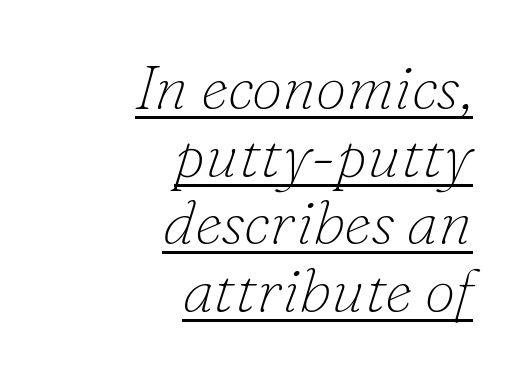
Q: Is the text bold? A: No.
Q: Is the text italic (slanted)? A: Yes, it leans right by about 16 degrees.
Q: Is the typeface a serif or a sans-serif typeface? A: Serif.
Q: Is the text underlined? A: Yes.
Q: How is the paragraph aligned? A: Right-aligned.
Q: Is the spacing between letters normal or unusually wide? A: Normal.
Q: Is the spacing between lines tight, normal or loose? A: Tight.
Q: Width (condensed, normal, or wide)? A: Normal.
Q: Stroke contrast? A: Low.
Q: x-height? A: Small.
Q: Monospaced? A: No.
